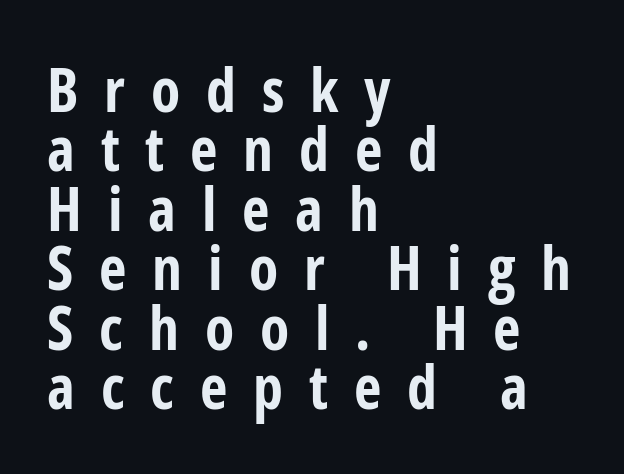
Q: Is the text bold? A: Yes.
Q: Is the text italic (slanted)? A: No, it is upright.
Q: Is the typeface a serif or a sans-serif typeface? A: Sans-serif.
Q: Is the text underlined? A: No.
Q: How is the paragraph aligned? A: Left-aligned.
Q: Is the spacing between letters normal or unusually wide? A: Unusually wide.
Q: Is the spacing between lines tight, normal or loose? A: Tight.
Q: Width (condensed, normal, or wide)? A: Condensed.
Q: Stroke contrast? A: Low.
Q: x-height? A: Medium.
Q: Monospaced? A: No.
